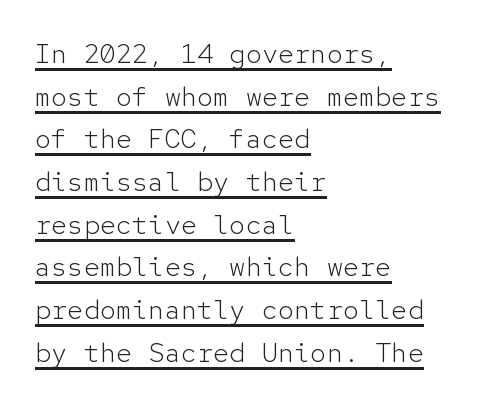
No italicization has been applied; the sample stays upright. The lines in this sample share a left origin and differ only in where they stop. This is not heavy type; no bold has been used. A rule runs beneath these lines of type.
